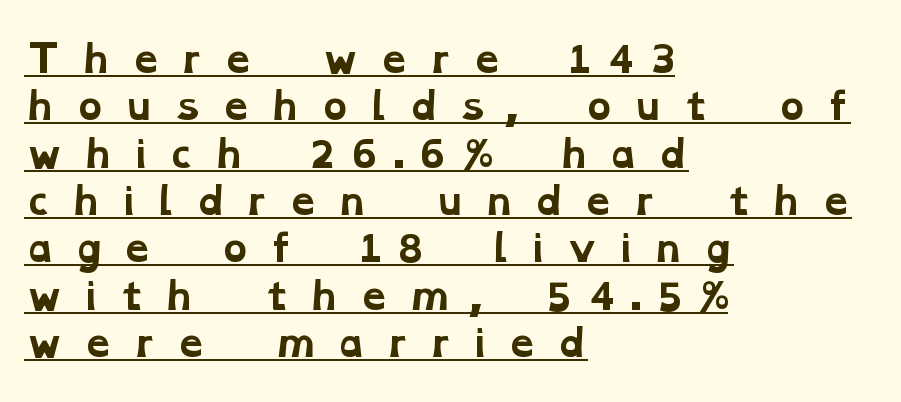
Q: Is the text bold? A: Yes.
Q: Is the typeface a serif or a sans-serif typeface? A: Serif.
Q: Is the text underlined? A: Yes.
Q: How is the paragraph aligned? A: Left-aligned.
Q: Is the spacing between letters normal or unusually wide? A: Unusually wide.
Q: Is the spacing between lines tight, normal or loose? A: Normal.
Q: Width (condensed, normal, or wide)? A: Wide.
Q: Stroke contrast? A: Low.
Q: x-height? A: Medium.
Q: Monospaced? A: No.
